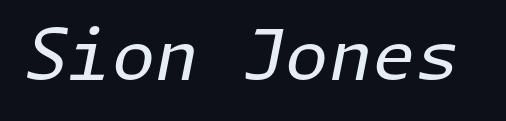
Slant detected: the letters are inclined. Beneath every word, the page is bare. Is the letter spacing exaggerated? No — it looks like the ordinary default. Heft: none added — not bold.
